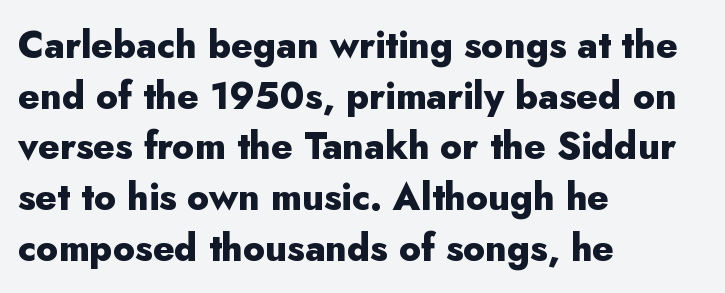
In terms of weight, the rendering is a true, heavy bold. How are the letters spaced? Ordinarily, with no added tracking. Whoever set this chose a conventional vertical rhythm. Each letter keeps its own natural width here, so spacing adapts to shape. Casual observation: everything's shoved over to the left. Note: no serifs on the glyphs.
